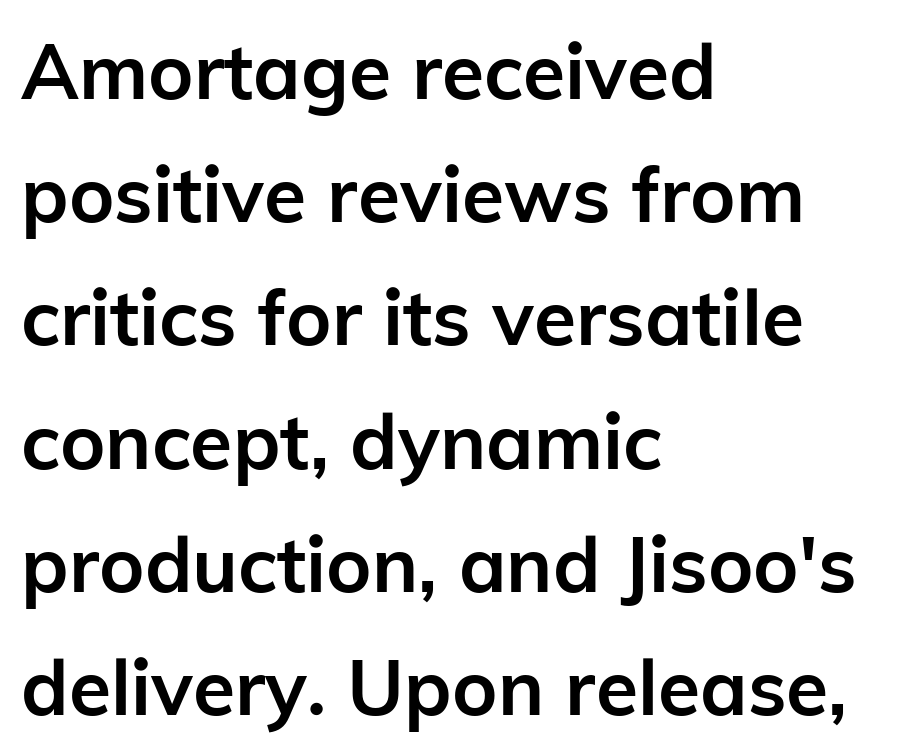
Q: Is the text bold? A: Yes.
Q: Is the text italic (slanted)? A: No, it is upright.
Q: Is the typeface a serif or a sans-serif typeface? A: Sans-serif.
Q: Is the text underlined? A: No.
Q: How is the paragraph aligned? A: Left-aligned.
Q: Is the spacing between letters normal or unusually wide? A: Normal.
Q: Is the spacing between lines tight, normal or loose? A: Normal.
Q: Width (condensed, normal, or wide)? A: Normal.
Q: Stroke contrast? A: Low.
Q: x-height? A: Medium.
Q: Monospaced? A: No.
